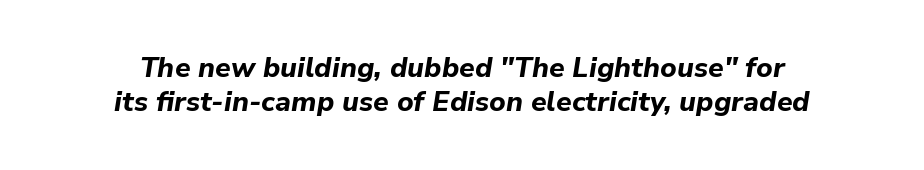
The image shows 28 px bold type, italic (leaning right); set centered, line spacing 1.23x, normal letter spacing, not underlined; low stroke contrast and a medium x-height.
